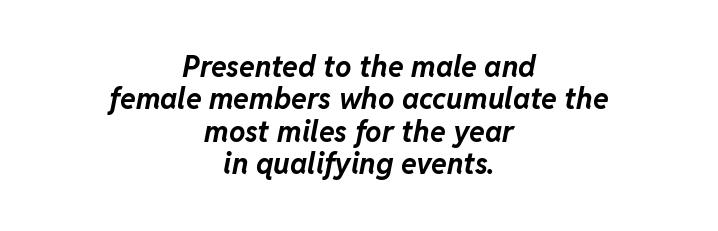
The image shows 29 px bold type, italic (leaning right); set centered, tight line spacing (1.12x), normal letter spacing, not underlined; low stroke contrast and a medium x-height.
